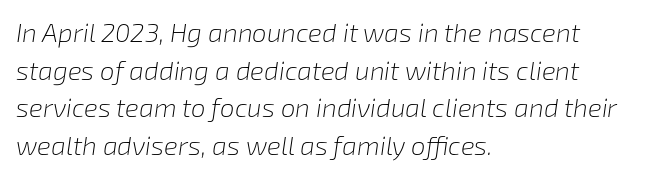
Q: Is the text bold? A: No.
Q: Is the text italic (slanted)? A: Yes, it leans right by about 8 degrees.
Q: Is the text underlined? A: No.
Q: How is the paragraph aligned? A: Left-aligned.
Q: Is the spacing between letters normal or unusually wide? A: Normal.
Q: Is the spacing between lines tight, normal or loose? A: Normal.
